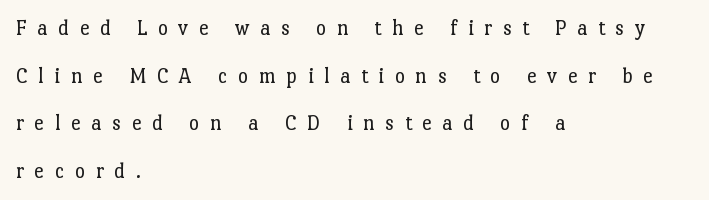
{"italic": "no", "bold": "no", "underline": "no", "align": "left", "line_spacing": "loose", "line_spacing_ratio": 2.17, "letter_spacing": "wide", "letter_spacing_em": 0.48, "glyph_px": 22}
